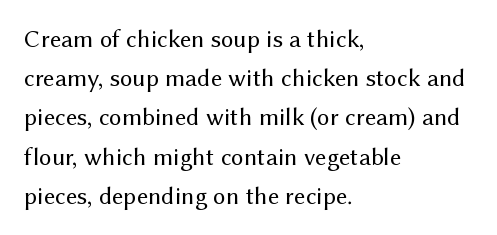
The image shows 25 px text type, upright; set left-aligned, normal line spacing (1.57x), normal letter spacing, not underlined.
